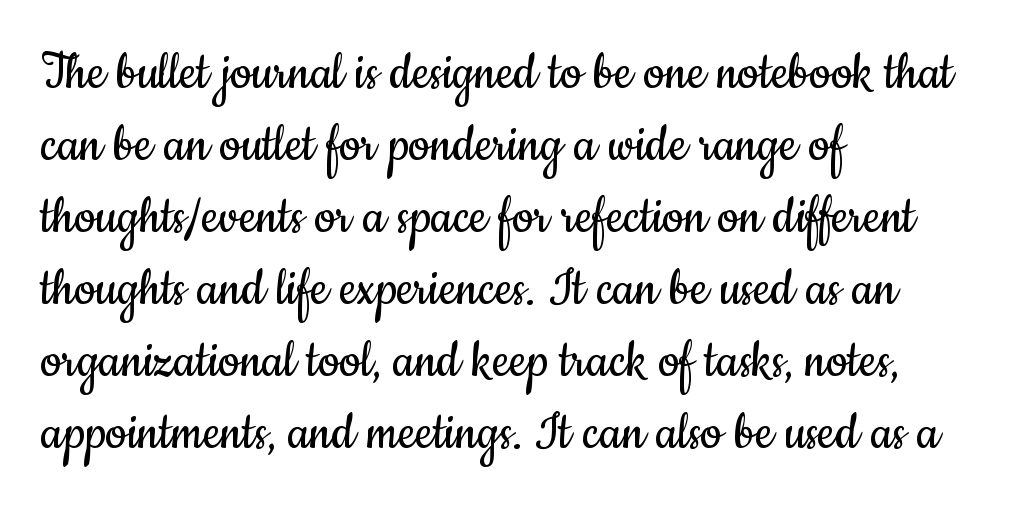
{"serif": "no", "bold": "no", "weight": "regular", "width": "condensed", "stroke_contrast": "low", "x_height": "small", "monospaced": "no", "underline": "no", "align": "left", "line_spacing_ratio": 1.22, "letter_spacing": "normal", "letter_spacing_em": 0.0, "glyph_px": 59}
